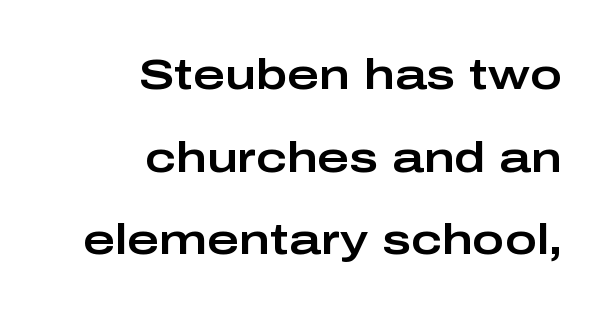
The image shows 43 px wide sans-serif type, upright; set right-aligned, loose line spacing (1.92x), normal letter spacing, not underlined; low stroke contrast and a medium x-height.
